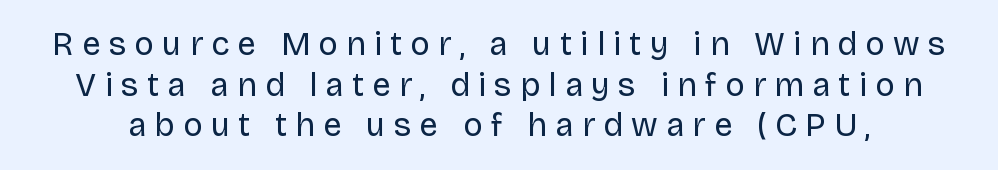
{"serif": "no", "italic": "no", "bold": "no", "weight": "regular", "width": "normal", "stroke_contrast": "low", "x_height": "large", "monospaced": "no", "underline": "no", "line_spacing_ratio": 1.23, "letter_spacing": "wide", "letter_spacing_em": 0.25, "glyph_px": 33}
